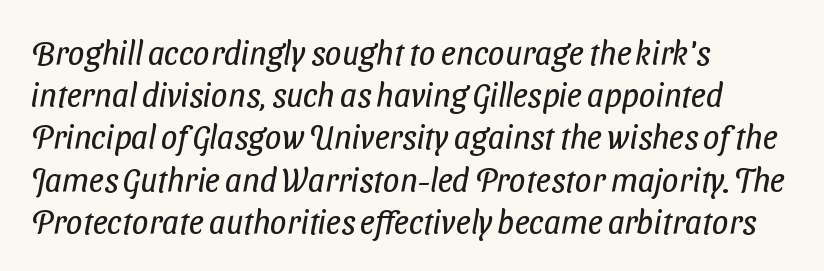
The image shows 33 px regular-weight, condensed sans-serif type; set left-aligned, normal line spacing (1.28x), normal letter spacing, not underlined; low stroke contrast and a medium x-height.
